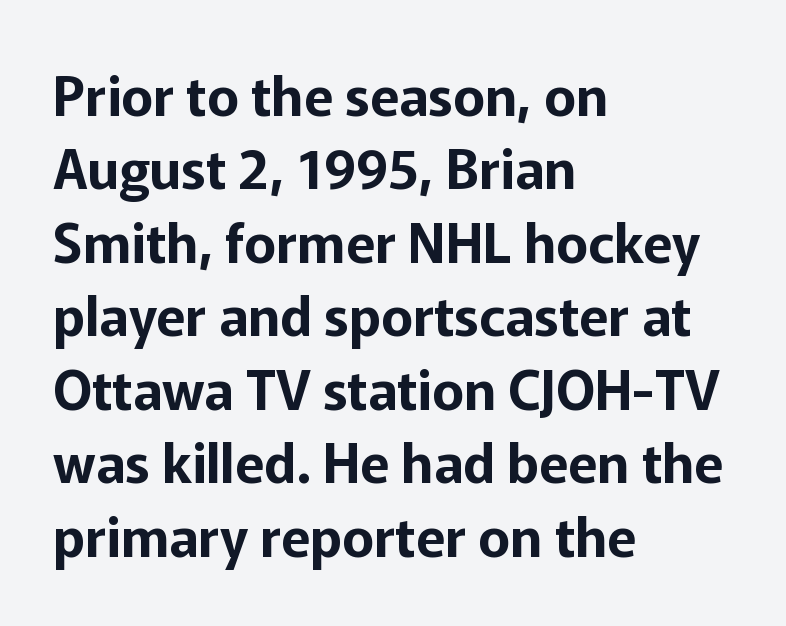
The image shows 54 px sans-serif type, upright; set left-aligned, normal line spacing (1.36x), normal letter spacing, not underlined; low stroke contrast and a medium x-height.
